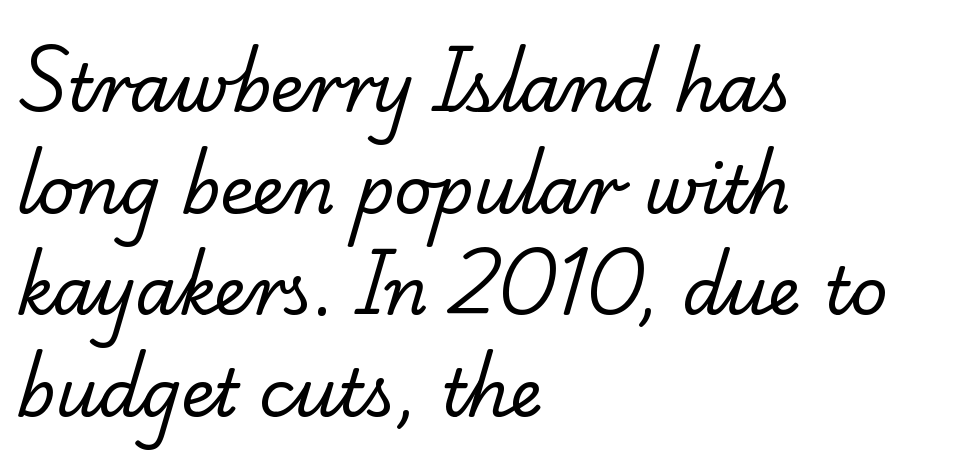
Does the copy run flush right? No — it runs flush left. Caption: standard tracking, unaltered. The leading is moderate, giving the passage an even texture.
